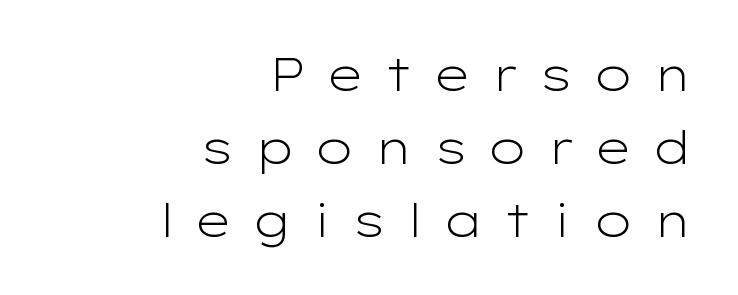
Alignment: flush right. Think of a printed novel: that variable character pitch is what you see here. Compared with typical body copy, the letter spacing here is much looser. Stems and bowls with no extra thickness — not bold. A typesetter would label this face a sans.
